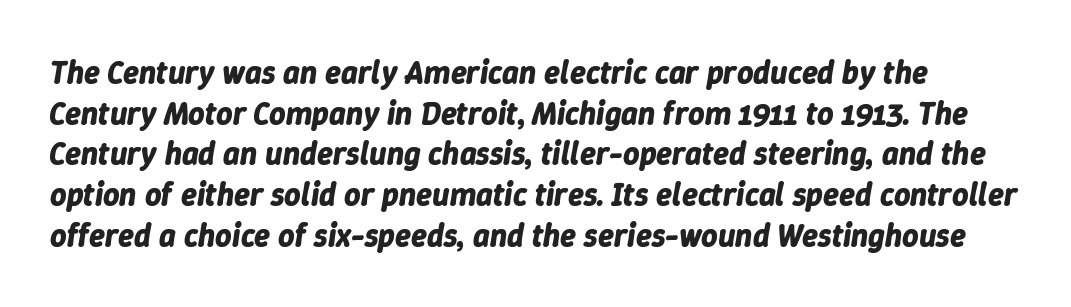
The image shows 32 px bold type, italic (leaning right); set normal line spacing (1.27x), normal letter spacing, not underlined; low stroke contrast and a medium x-height.
